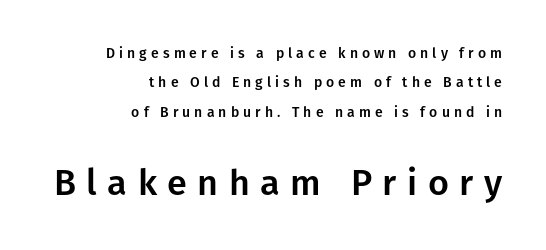
{"serif": "no", "italic": "no", "width": "normal", "stroke_contrast": "low", "x_height": "medium", "monospaced": "no", "underline": "no", "align": "right", "line_spacing": "loose", "line_spacing_ratio": 2.1, "letter_spacing": "wide", "letter_spacing_em": 0.29, "larger_block": "second", "size_ratio": 2.57, "glyph_px": 36}
